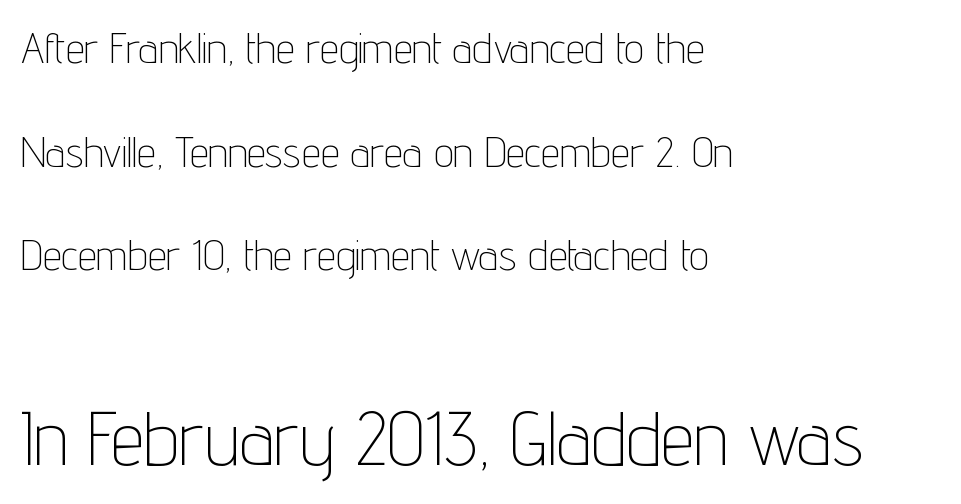
Q: Is the text bold? A: No.
Q: Is the text italic (slanted)? A: No, it is upright.
Q: Is the typeface a serif or a sans-serif typeface? A: Sans-serif.
Q: Is the text underlined? A: No.
Q: How is the paragraph aligned? A: Left-aligned.
Q: Is the spacing between letters normal or unusually wide? A: Normal.
Q: Is the spacing between lines tight, normal or loose? A: Loose.
Q: Which block of text is set in a larger size, the first (top) or the second (bottom)? A: The second (bottom) one.
Q: Width (condensed, normal, or wide)? A: Condensed.
Q: Stroke contrast? A: Low.
Q: x-height? A: Medium.
Q: Monospaced? A: No.
